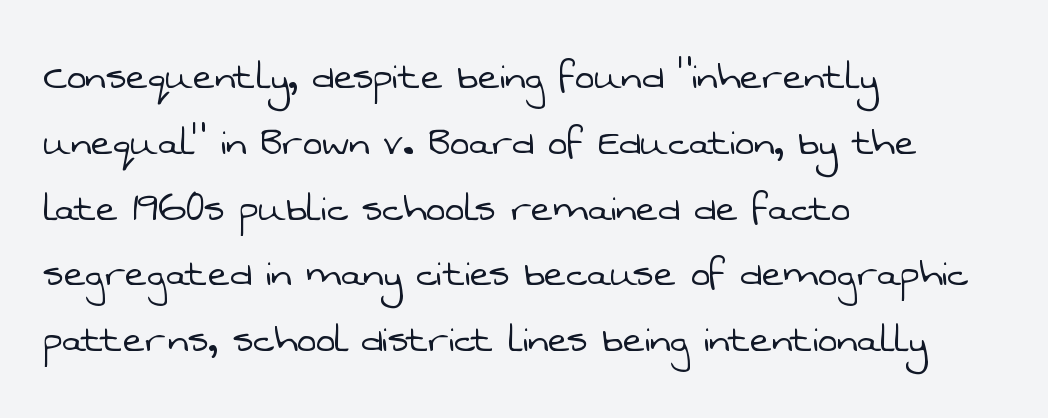
The image shows 46 px light sans-serif type; set left-aligned, normal line spacing (1.43x), normal letter spacing, not underlined; low stroke contrast and a medium x-height.
